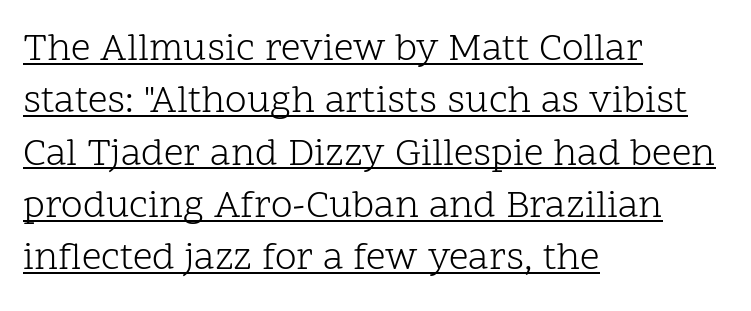
The image shows 39 px light serif type, upright; set left-aligned, normal line spacing (1.34x), normal letter spacing, underlined; low stroke contrast and a medium x-height.
